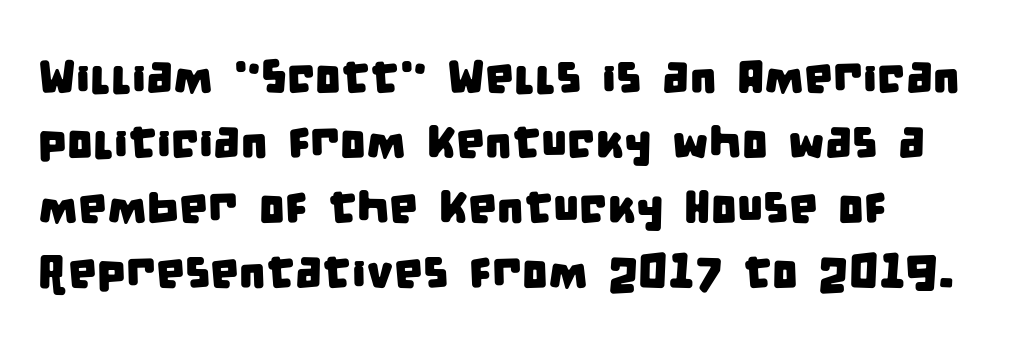
Q: Is the typeface a serif or a sans-serif typeface? A: Sans-serif.
Q: Is the text underlined? A: No.
Q: Is the spacing between letters normal or unusually wide? A: Normal.
Q: Is the spacing between lines tight, normal or loose? A: Normal.
Q: Width (condensed, normal, or wide)? A: Condensed.
Q: Stroke contrast? A: Low.
Q: x-height? A: Large.
Q: Monospaced? A: No.
